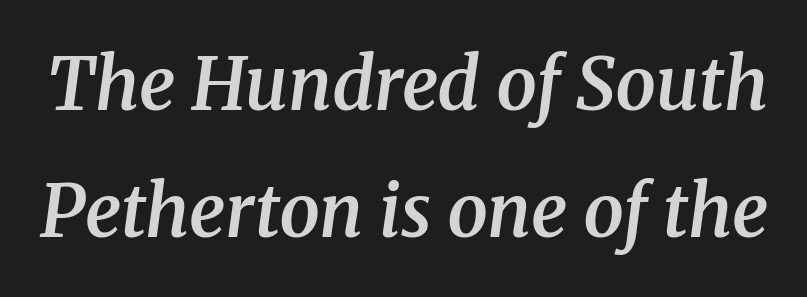
The image shows 72 px semibold serif type, italic (leaning right); set line spacing 1.77x, normal letter spacing, not underlined; medium stroke contrast and a medium x-height.
